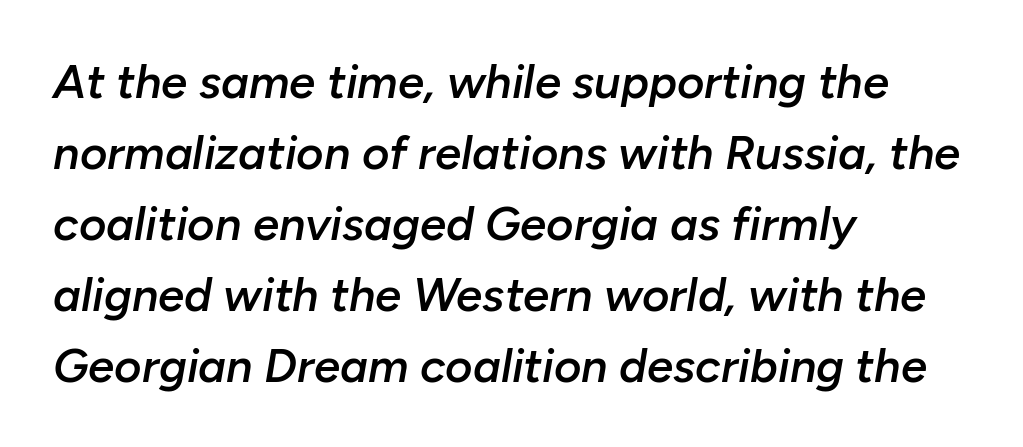
{"italic": "yes", "lean": "right", "slant_degrees": 10, "bold": "semi", "weight": "semibold", "width": "normal", "stroke_contrast": "low", "x_height": "medium", "monospaced": "no", "underline": "no", "align": "left", "line_spacing": "normal", "line_spacing_ratio": 1.51, "letter_spacing": "normal", "letter_spacing_em": 0.0, "glyph_px": 47}
